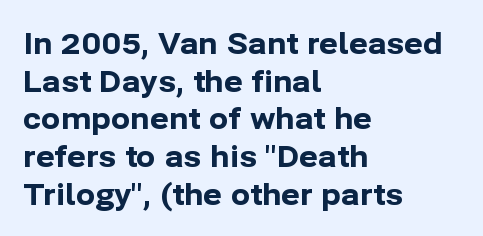
Q: Is the text bold? A: Yes.
Q: Is the text italic (slanted)? A: No, it is upright.
Q: Is the typeface a serif or a sans-serif typeface? A: Sans-serif.
Q: Is the text underlined? A: No.
Q: How is the paragraph aligned? A: Left-aligned.
Q: Is the spacing between letters normal or unusually wide? A: Normal.
Q: Is the spacing between lines tight, normal or loose? A: Normal.
Q: Width (condensed, normal, or wide)? A: Normal.
Q: Stroke contrast? A: Low.
Q: x-height? A: Medium.
Q: Monospaced? A: No.
